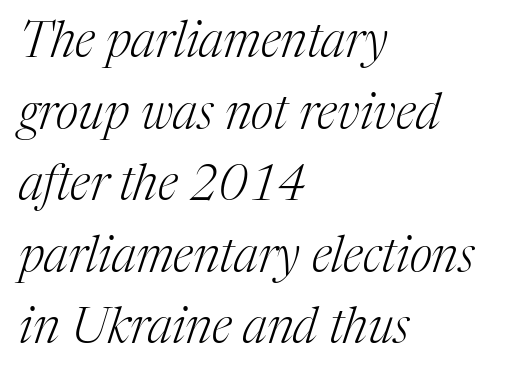
Check under the words: just untouched page. Check where the strokes stop: tiny serifs finish them off. Italic? Definitely — the glyphs are oblique. The typeface has the unassuming heft of standard copy or less.
